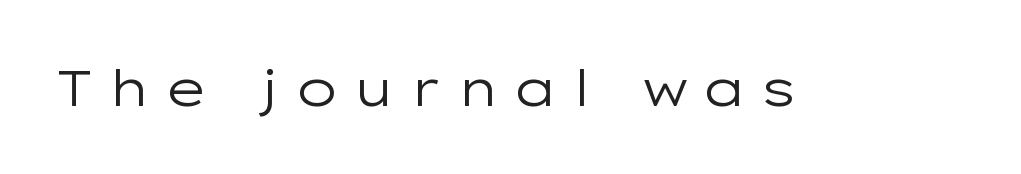
The image shows 51 px regular-weight, wide sans-serif type, upright; set unusually wide letter spacing (+0.24 em), not underlined; low stroke contrast and a medium x-height.
